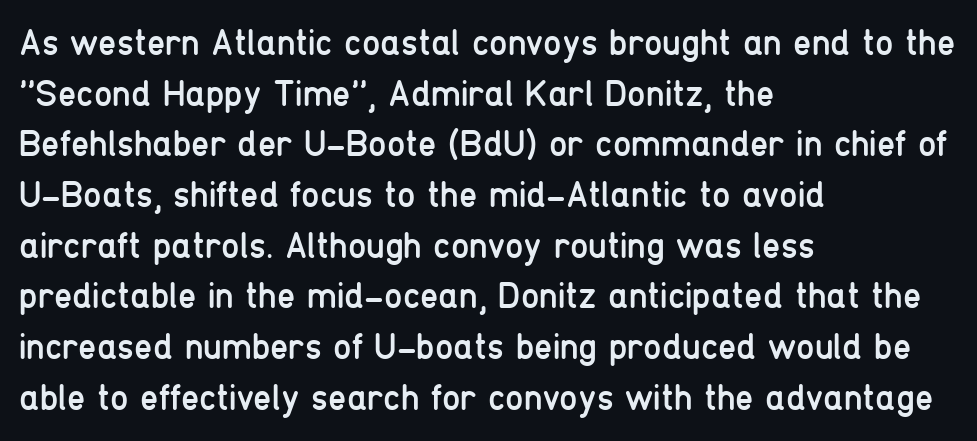
The image shows 37 px regular-weight, condensed sans-serif type, upright; set left-aligned, normal line spacing (1.37x), normal letter spacing, not underlined; low stroke contrast and a medium x-height.
